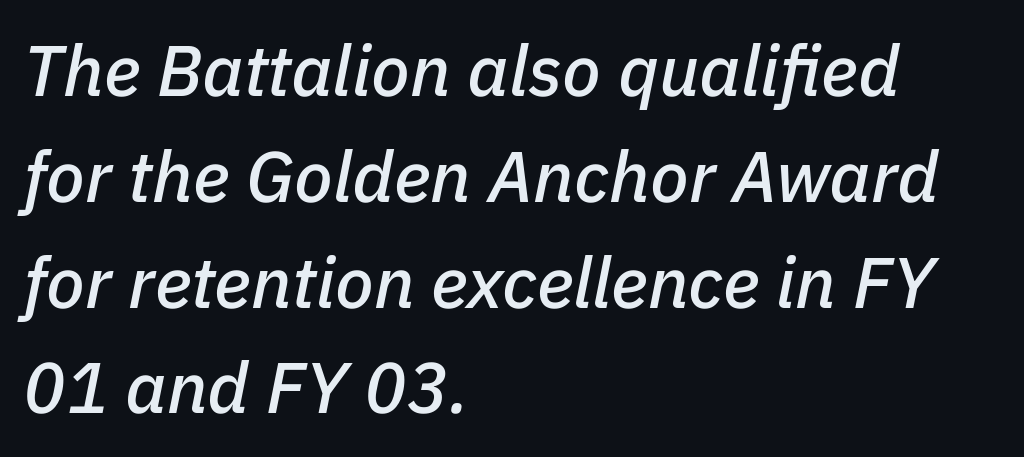
Q: Is the text italic (slanted)? A: Yes, it leans right by about 11 degrees.
Q: Is the text underlined? A: No.
Q: How is the paragraph aligned? A: Left-aligned.
Q: Is the spacing between letters normal or unusually wide? A: Normal.
Q: Is the spacing between lines tight, normal or loose? A: Normal.
Q: Width (condensed, normal, or wide)? A: Normal.
Q: Stroke contrast? A: Low.
Q: x-height? A: Medium.
Q: Monospaced? A: No.
